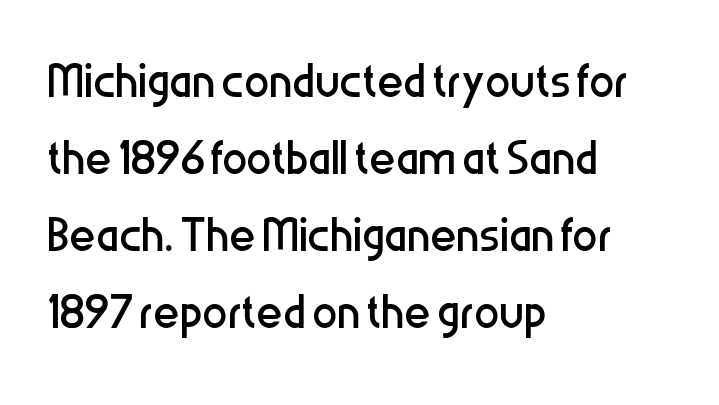
The image shows 63 px regular-weight, condensed sans-serif type, upright; set left-aligned, line spacing 1.22x, normal letter spacing, not underlined; low stroke contrast and a medium x-height.
